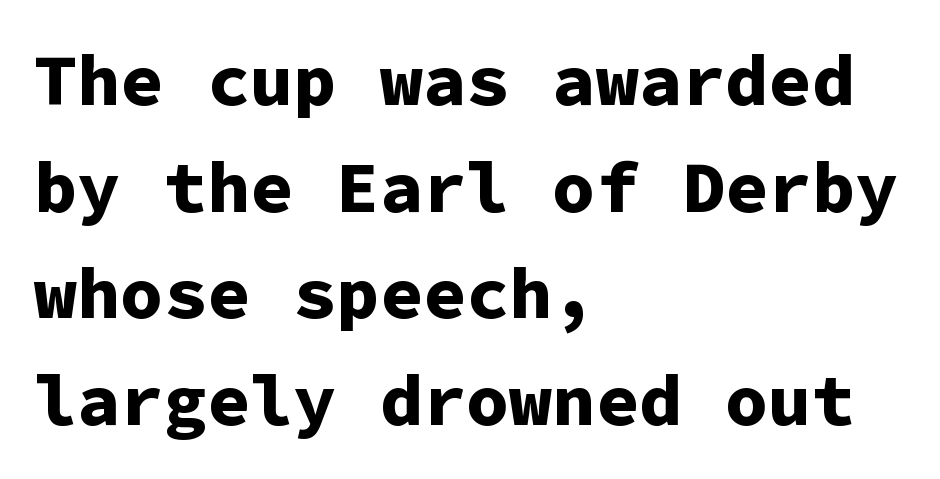
Q: Is the text bold? A: Yes.
Q: Is the text italic (slanted)? A: No, it is upright.
Q: Is the typeface a serif or a sans-serif typeface? A: Sans-serif.
Q: Is the text underlined? A: No.
Q: How is the paragraph aligned? A: Left-aligned.
Q: Is the spacing between letters normal or unusually wide? A: Normal.
Q: Is the spacing between lines tight, normal or loose? A: Normal.
Q: Width (condensed, normal, or wide)? A: Normal.
Q: Stroke contrast? A: Low.
Q: x-height? A: Medium.
Q: Monospaced? A: Yes.
